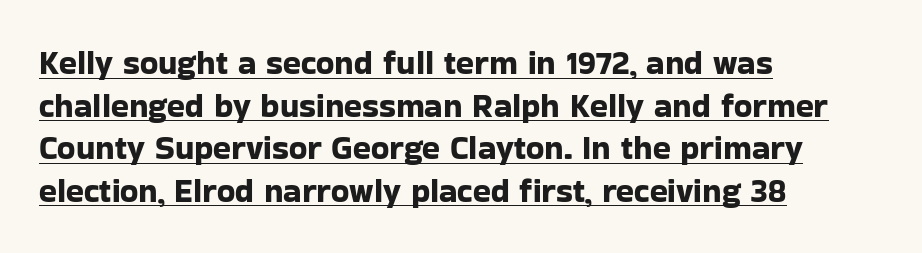
The image shows 33 px sans-serif type, upright; set left-aligned, normal line spacing (1.29x), normal letter spacing, underlined; low stroke contrast and a medium x-height.
